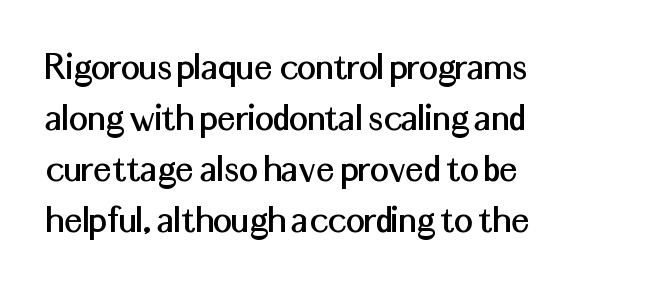
The line texture is even and compact thanks to regular tracking. You could not count columns in this text — the font is proportionally spaced. The lettering stays uniformly vertical, giving the passage a roman look. Unlike a traditional serif, this face leaves its strokes unadorned.
